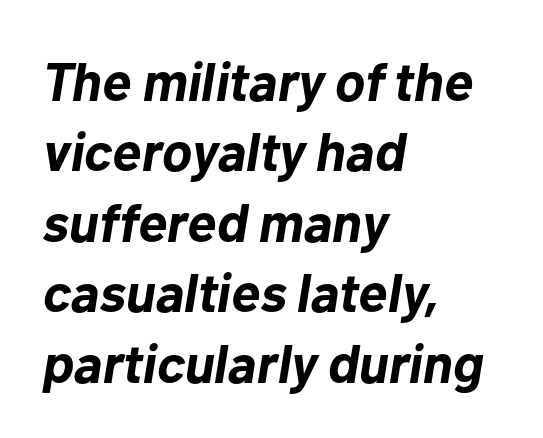
Q: Is the text bold? A: Yes.
Q: Is the text italic (slanted)? A: Yes, it leans right by about 10 degrees.
Q: Is the text underlined? A: No.
Q: How is the paragraph aligned? A: Left-aligned.
Q: Is the spacing between letters normal or unusually wide? A: Normal.
Q: Is the spacing between lines tight, normal or loose? A: Normal.
Q: Width (condensed, normal, or wide)? A: Normal.
Q: Stroke contrast? A: Low.
Q: x-height? A: Medium.
Q: Monospaced? A: No.
